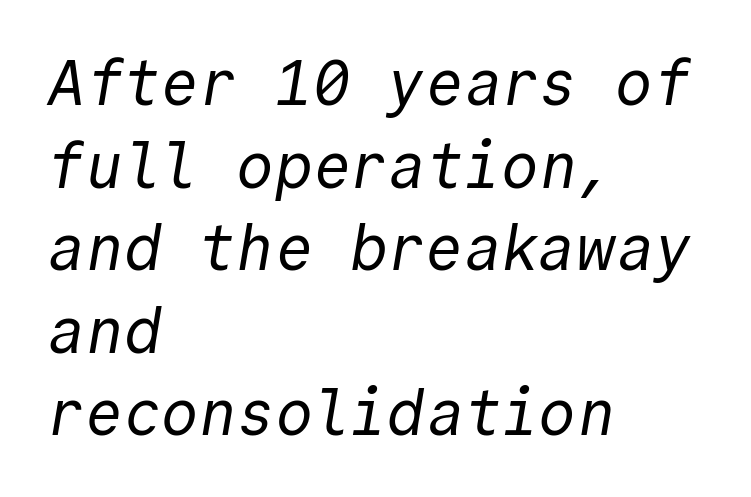
The rendering anchors every line to the left-hand side. This rendering employs a face without finishing strokes, i.e., a sans-serif. This reads as an unemphasized weight, regular at the heaviest. What's the leading like? Ordinary, nothing unusual. Here the designer chose a console-style face with uniform glyph widths. The space beneath each line is pristine and unruled.
